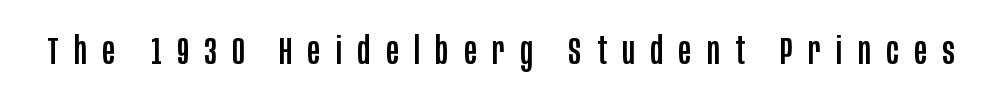
The image shows 38 px condensed sans-serif type, upright; set unusually wide letter spacing (+0.41 em), not underlined; low stroke contrast and a large x-height.
